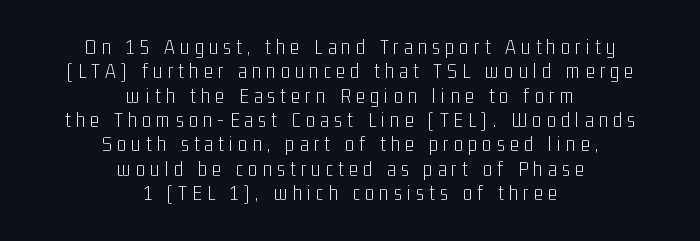
The image shows 21 px text type, upright; set centered, line spacing 1.16x, unusually wide letter spacing (+0.26 em), not underlined.
